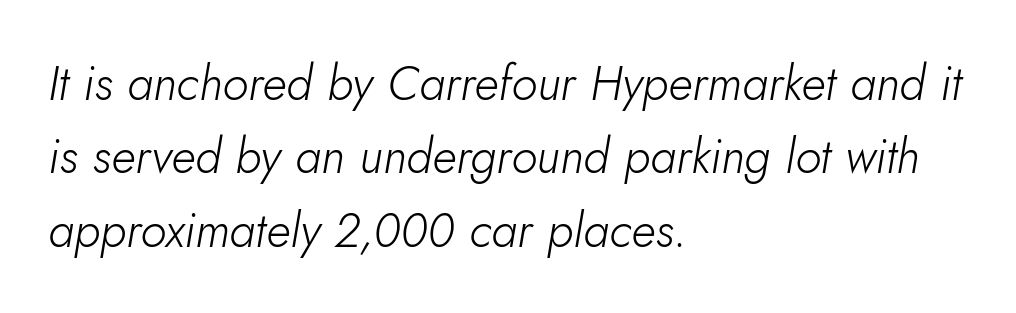
{"italic": "yes", "lean": "right", "slant_degrees": 10, "bold": "no", "weight": "light", "width": "normal", "stroke_contrast": "low", "x_height": "small", "monospaced": "no", "underline": "no", "align": "left", "line_spacing": "normal", "line_spacing_ratio": 1.53, "letter_spacing": "normal", "letter_spacing_em": 0.0, "glyph_px": 48}
